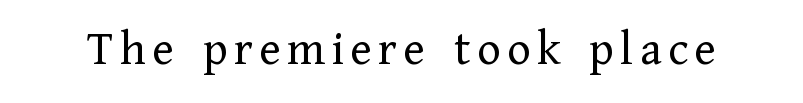
The image shows 49 px regular-weight serif type, upright; set not underlined; low stroke contrast and a medium x-height.
